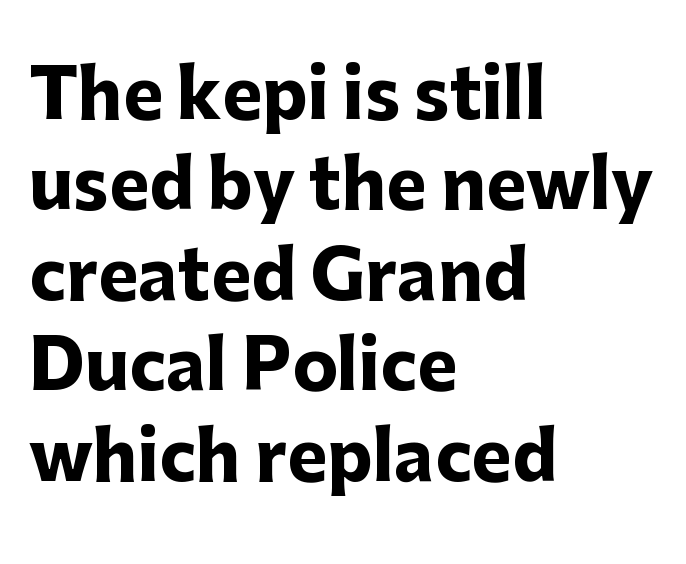
The image shows 68 px heavy sans-serif type, upright; set left-aligned, normal line spacing (1.33x), normal letter spacing, not underlined; low stroke contrast and a medium x-height.
